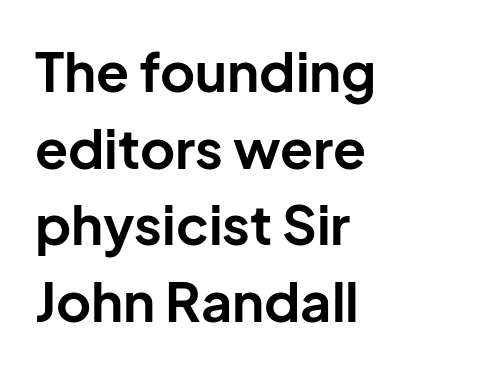
The text block is weighted toward the left margin, trailing off unevenly rightward. If you drew a line through each stem, it would be perfectly vertical. Is the letter spacing exaggerated? No — it looks like the ordinary default. Vertical spacing — default. Heft: maximum for text — a bold.
